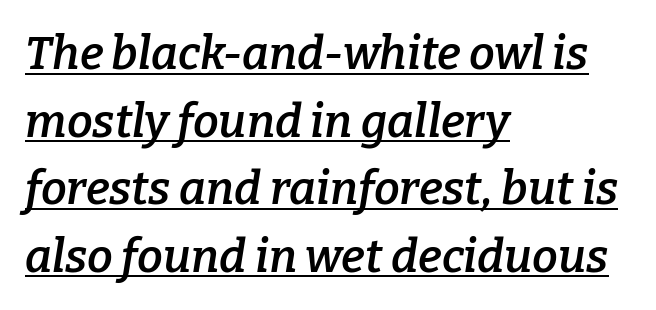
The image shows 46 px semibold serif type, italic (leaning right); set left-aligned, normal line spacing (1.47x), normal letter spacing, underlined; low stroke contrast and a medium x-height.
